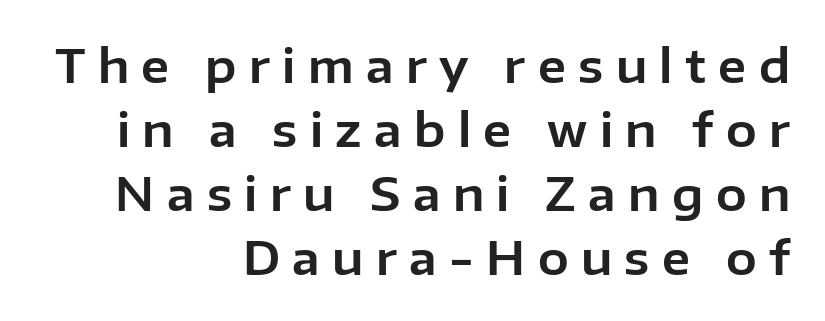
Every character sits straight up, as roman type does. What kind of face is this? One without serifs — a sans. These lines have a slow, spaced-out rhythm from letter to letter. Plain, unruled lines of type. The letters advance in unequal steps, a hallmark of proportional type. Students, observe: this is what conventionally led text looks like.
